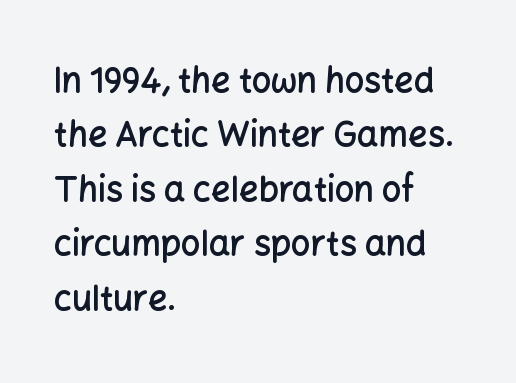
{"serif": "no", "italic": "no", "bold": "semi", "weight": "semibold", "width": "normal", "stroke_contrast": "low", "x_height": "medium", "monospaced": "no", "underline": "no", "align": "left", "line_spacing": "normal", "line_spacing_ratio": 1.6, "letter_spacing": "normal", "letter_spacing_em": 0.0, "glyph_px": 34}
